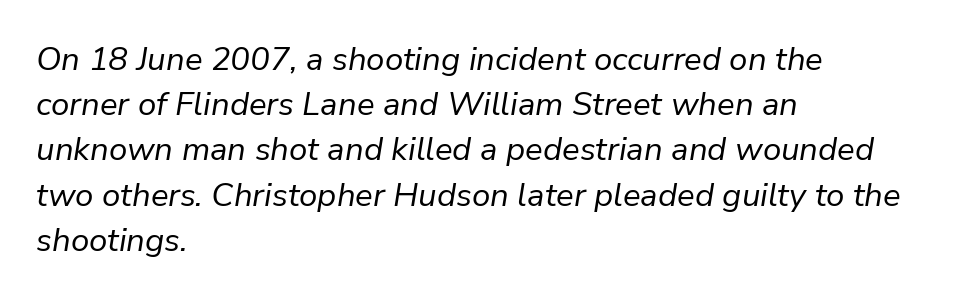
Q: Is the text bold? A: No.
Q: Is the text italic (slanted)? A: Yes, it leans right by about 9 degrees.
Q: Is the text underlined? A: No.
Q: How is the paragraph aligned? A: Left-aligned.
Q: Is the spacing between letters normal or unusually wide? A: Normal.
Q: Is the spacing between lines tight, normal or loose? A: Normal.
Q: Width (condensed, normal, or wide)? A: Normal.
Q: Stroke contrast? A: Low.
Q: x-height? A: Medium.
Q: Monospaced? A: No.
